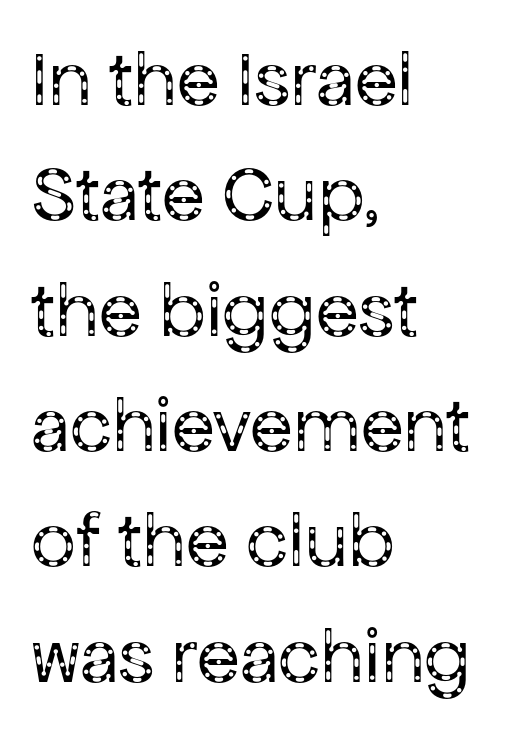
{"serif": "no", "italic": "no", "bold": "no", "weight": "regular", "width": "normal", "stroke_contrast": "low", "x_height": "medium", "monospaced": "no", "underline": "no", "align": "left", "line_spacing": "normal", "line_spacing_ratio": 1.46, "letter_spacing": "normal", "letter_spacing_em": 0.0, "glyph_px": 79}
